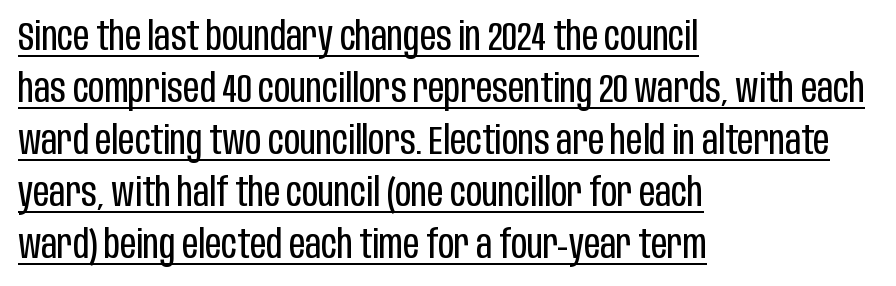
These lines stack with their left ends in a neat column. The type family on display is of the sans-serif kind. The gaps between neighbouring characters are ordinary and unremarkable. Baseline-to-baseline distance is the conventional proportion of letter height. These lines were composed using upright roman letters. Each stroke keeps to a modest, everyday thickness or less.
